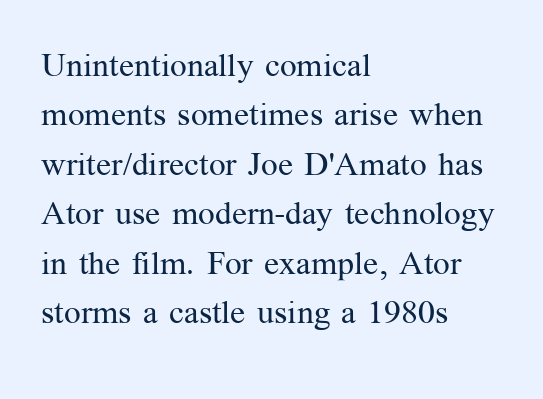
Q: Is the text bold? A: No.
Q: Is the text italic (slanted)? A: No, it is upright.
Q: Is the typeface a serif or a sans-serif typeface? A: Serif.
Q: Is the text underlined? A: No.
Q: How is the paragraph aligned? A: Left-aligned.
Q: Is the spacing between letters normal or unusually wide? A: Normal.
Q: Is the spacing between lines tight, normal or loose? A: Normal.
Q: Width (condensed, normal, or wide)? A: Normal.
Q: Stroke contrast? A: Medium.
Q: x-height? A: Medium.
Q: Monospaced? A: No.
